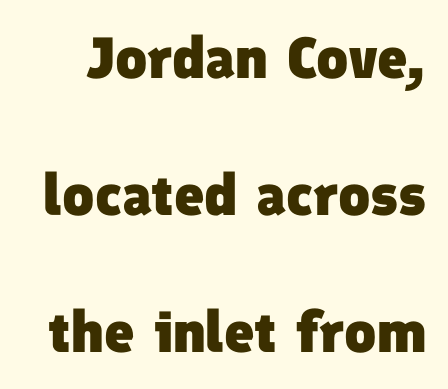
Compared with an ordinary text face, these strokes are far heavier — a full bold. Is this a fixed-width face? No — the glyphs have proportional, varying widths. Anything drawn beneath the words? Only blank space. Observe the absence of serifs on each vertical stroke in this sample.
